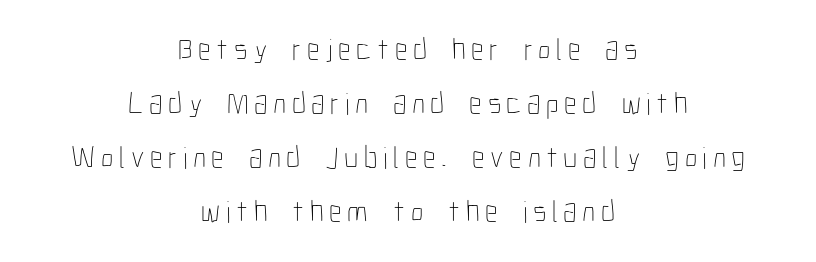
Q: Is the text bold? A: No.
Q: Is the text italic (slanted)? A: No, it is upright.
Q: Is the text underlined? A: No.
Q: How is the paragraph aligned? A: Centered.
Q: Width (condensed, normal, or wide)? A: Condensed.
Q: Stroke contrast? A: Low.
Q: x-height? A: Medium.
Q: Monospaced? A: No.
